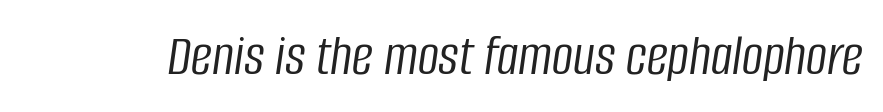
No extra tracking has been applied to these lines. The space beneath each line is pristine and unruled. Proportional: the letters do not fall into vertical columns. The passage shown leans; its letterforms are oblique.
